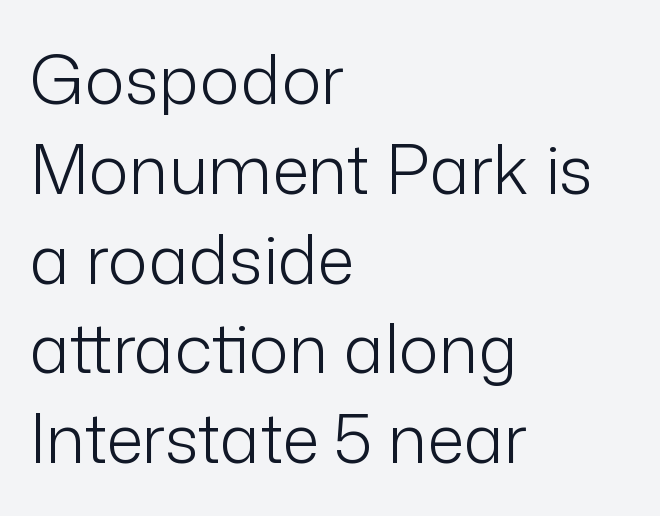
Q: Is the text bold? A: No.
Q: Is the text italic (slanted)? A: No, it is upright.
Q: Is the typeface a serif or a sans-serif typeface? A: Sans-serif.
Q: Is the text underlined? A: No.
Q: How is the paragraph aligned? A: Left-aligned.
Q: Is the spacing between letters normal or unusually wide? A: Normal.
Q: Is the spacing between lines tight, normal or loose? A: Normal.
Q: Width (condensed, normal, or wide)? A: Normal.
Q: Stroke contrast? A: Low.
Q: x-height? A: Medium.
Q: Monospaced? A: No.
